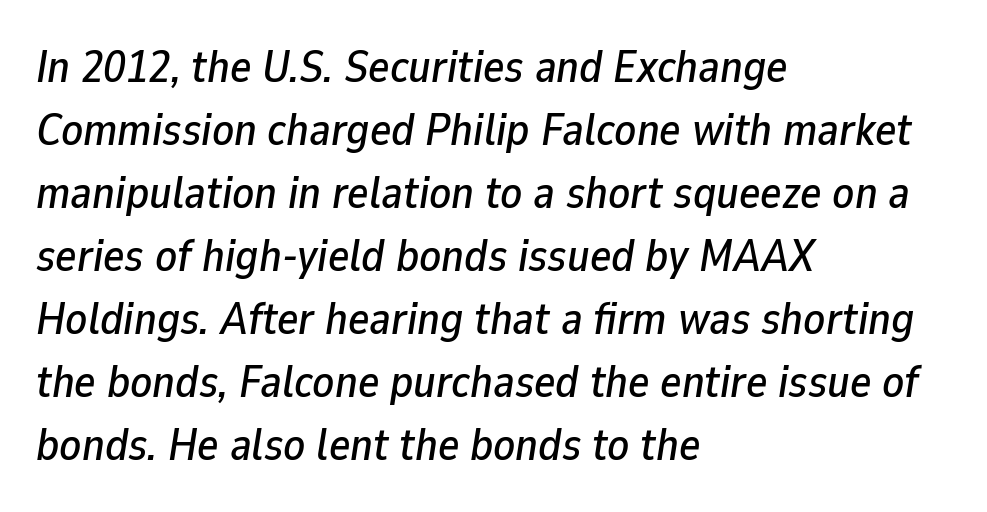
{"italic": "yes", "lean": "right", "slant_degrees": 9, "width": "normal", "stroke_contrast": "low", "x_height": "medium", "monospaced": "no", "underline": "no", "align": "left", "line_spacing": "normal", "line_spacing_ratio": 1.4, "letter_spacing": "normal", "letter_spacing_em": 0.0, "glyph_px": 45}
